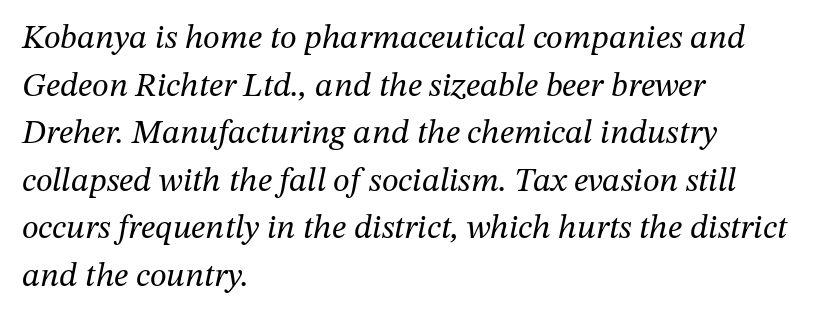
The space beneath each line is pristine and unruled. Is this a heavy cut? Hardly; it is regular or lighter. Each letter keeps its own natural width here, so spacing adapts to shape. Caption: standard tracking, unaltered. When letters slant like this, we call the style italic.
